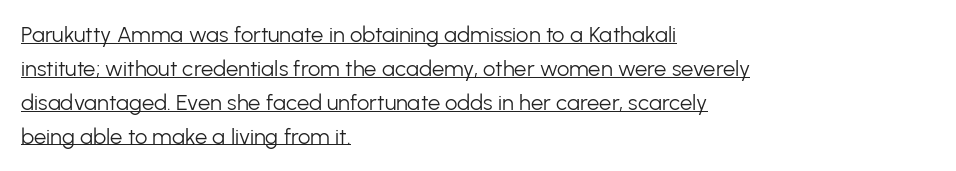
The image shows 22 px text type, upright; set left-aligned, normal line spacing (1.54x), normal letter spacing, underlined.
